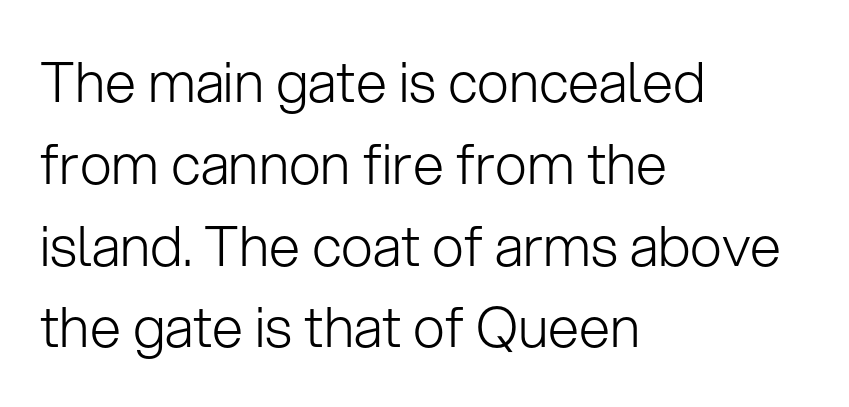
The letters look calm and open, with moderate or lighter stems. Rows of type keep a routine distance in the vertical direction. These lines are composed in type without serifs. Underline: absent.
